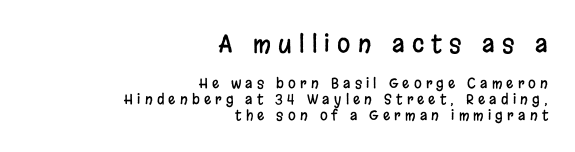
The image shows 24 px text type, upright; set right-aligned, tight line spacing (1.13x), unusually wide letter spacing (+0.3 em), not underlined; the first (top) block is 1.71x larger.
